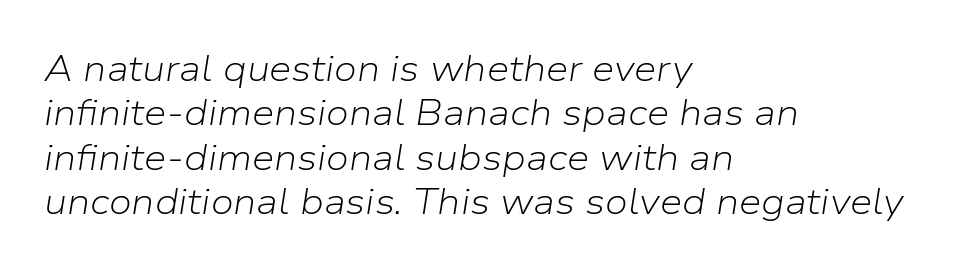
Q: Is the text bold? A: No.
Q: Is the text italic (slanted)? A: Yes, it leans right by about 9 degrees.
Q: Is the text underlined? A: No.
Q: How is the paragraph aligned? A: Left-aligned.
Q: Is the spacing between letters normal or unusually wide? A: Normal.
Q: Width (condensed, normal, or wide)? A: Normal.
Q: Stroke contrast? A: Low.
Q: x-height? A: Medium.
Q: Monospaced? A: No.
